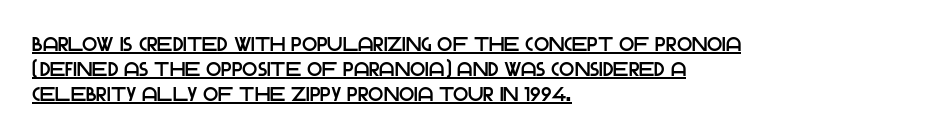
Q: Is the text italic (slanted)? A: No, it is upright.
Q: Is the text underlined? A: Yes.
Q: How is the paragraph aligned? A: Left-aligned.
Q: Is the spacing between letters normal or unusually wide? A: Normal.
